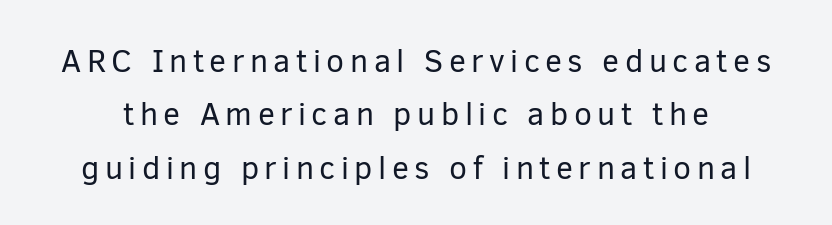
The image shows 32 px regular-weight sans-serif type, upright; set normal line spacing (1.67x), not underlined; low stroke contrast and a medium x-height.
